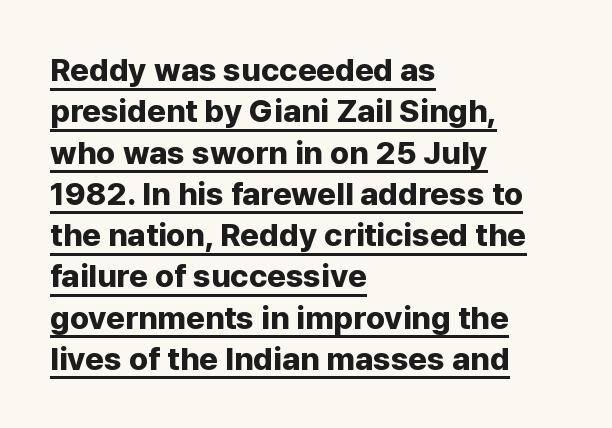
Q: Is the text bold? A: Yes.
Q: Is the text italic (slanted)? A: No, it is upright.
Q: Is the typeface a serif or a sans-serif typeface? A: Sans-serif.
Q: Is the text underlined? A: Yes.
Q: How is the paragraph aligned? A: Left-aligned.
Q: Is the spacing between letters normal or unusually wide? A: Normal.
Q: Is the spacing between lines tight, normal or loose? A: Normal.
Q: Width (condensed, normal, or wide)? A: Normal.
Q: Stroke contrast? A: Low.
Q: x-height? A: Medium.
Q: Monospaced? A: No.
